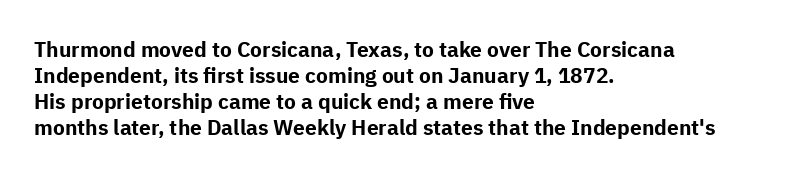
{"italic": "no", "bold": "yes", "underline": "no", "align": "left", "line_spacing_ratio": 1.24, "letter_spacing": "normal", "letter_spacing_em": 0.0, "glyph_px": 21}
